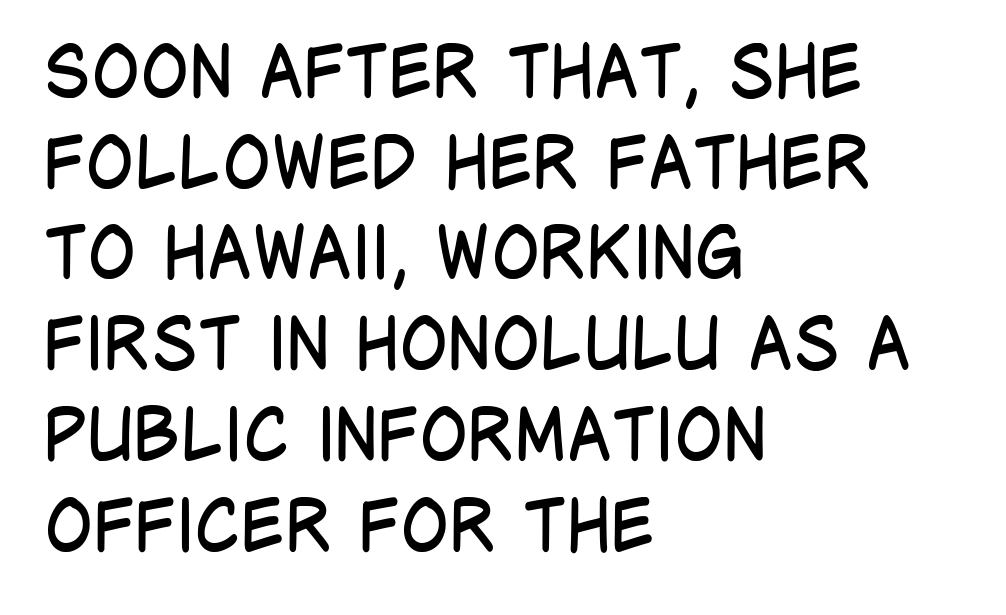
Q: Is the text bold? A: No.
Q: Is the text italic (slanted)? A: No, it is upright.
Q: Is the typeface a serif or a sans-serif typeface? A: Sans-serif.
Q: Is the text underlined? A: No.
Q: How is the paragraph aligned? A: Left-aligned.
Q: Is the spacing between letters normal or unusually wide? A: Normal.
Q: Is the spacing between lines tight, normal or loose? A: Normal.
Q: Width (condensed, normal, or wide)? A: Condensed.
Q: Stroke contrast? A: Low.
Q: x-height? A: Large.
Q: Monospaced? A: No.
